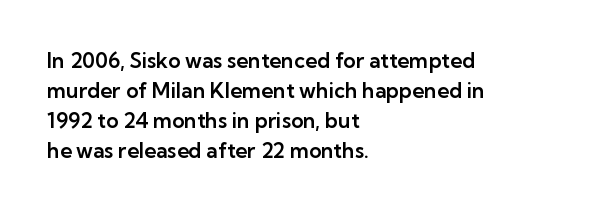
{"italic": "no", "underline": "no", "align": "left", "line_spacing": "normal", "line_spacing_ratio": 1.43, "letter_spacing": "normal", "letter_spacing_em": 0.0, "glyph_px": 21}
